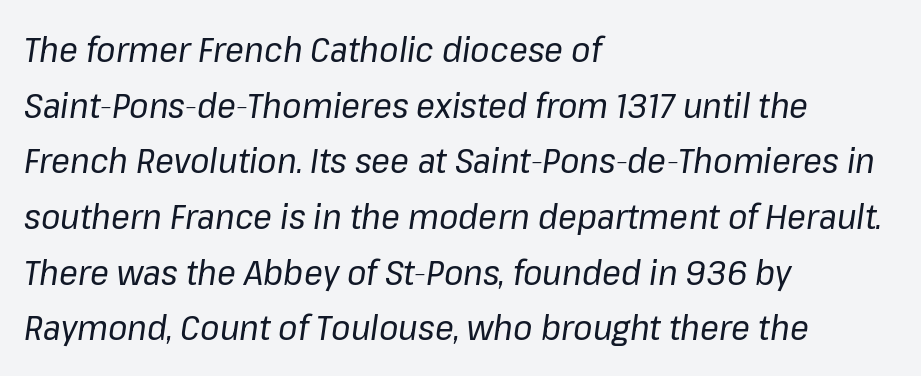
Q: Is the text bold? A: No.
Q: Is the text italic (slanted)? A: Yes, it leans right by about 8 degrees.
Q: Is the text underlined? A: No.
Q: How is the paragraph aligned? A: Left-aligned.
Q: Is the spacing between letters normal or unusually wide? A: Normal.
Q: Is the spacing between lines tight, normal or loose? A: Normal.
Q: Width (condensed, normal, or wide)? A: Normal.
Q: Stroke contrast? A: Low.
Q: x-height? A: Medium.
Q: Monospaced? A: No.
